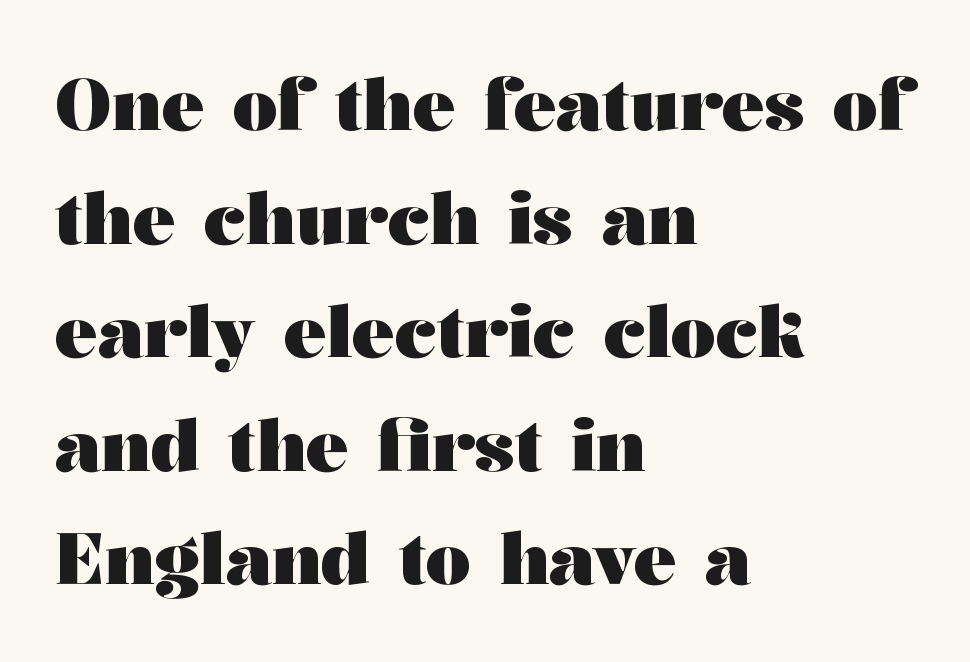
{"serif": "yes", "italic": "no", "bold": "yes", "weight": "heavy", "width": "wide", "stroke_contrast": "medium", "x_height": "medium", "monospaced": "no", "underline": "no", "align": "left", "line_spacing": "normal", "line_spacing_ratio": 1.6, "letter_spacing": "normal", "letter_spacing_em": 0.0, "glyph_px": 71}
